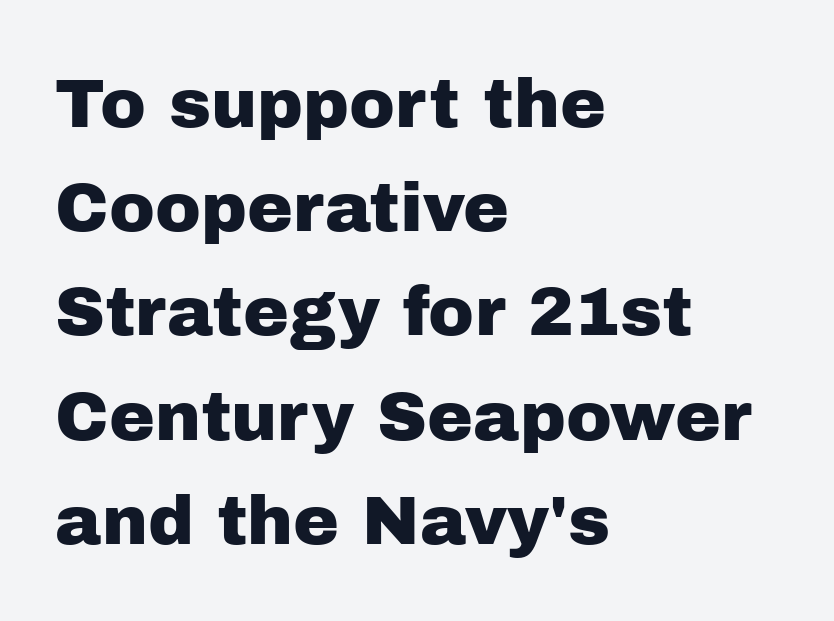
The passage shown is typed in a proportional face where columns would drift. The glyphs in this specimen are sans serif. Anything drawn beneath the words? Only blank space. Nope, not italic — everything's standing straight. The gaps between neighbouring characters are ordinary and unremarkable.
